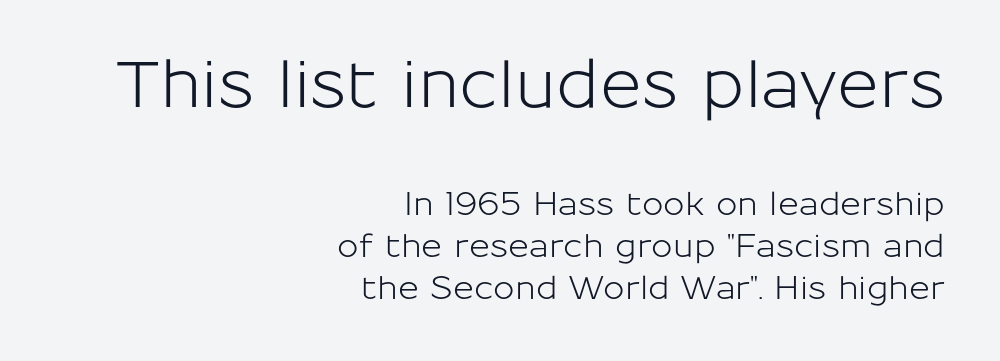
Here the designer chose a conventional face with non-uniform glyph widths. The face used here is rendered with its standard letterfit. The letters in the upper block stand taller than those in the block below. The area under the type is left untouched.
